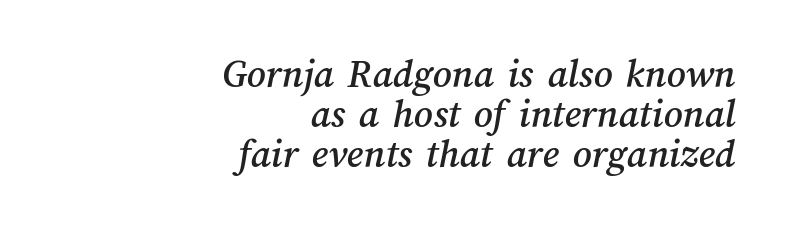
{"width": "normal", "stroke_contrast": "medium", "x_height": "medium", "monospaced": "no", "underline": "no", "align": "right", "line_spacing": "tight", "line_spacing_ratio": 0.97, "letter_spacing": "normal", "letter_spacing_em": 0.0, "glyph_px": 41}
